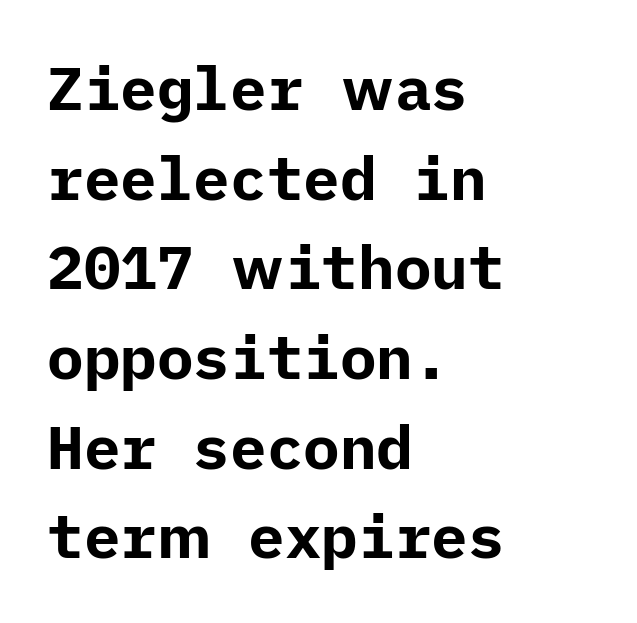
A full-strength bold gives these letters their thick strokes. The letters sit at their default tracking, neither squeezed nor spread. The face used here is a sans, in the tradition of grotesques and geometrics. This block has exactly the height ordinary leading produces.
